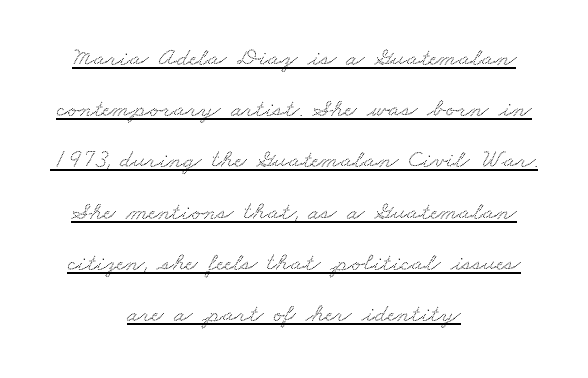
The image shows 26 px text type; set centered, loose line spacing (1.97x), normal letter spacing, underlined.
